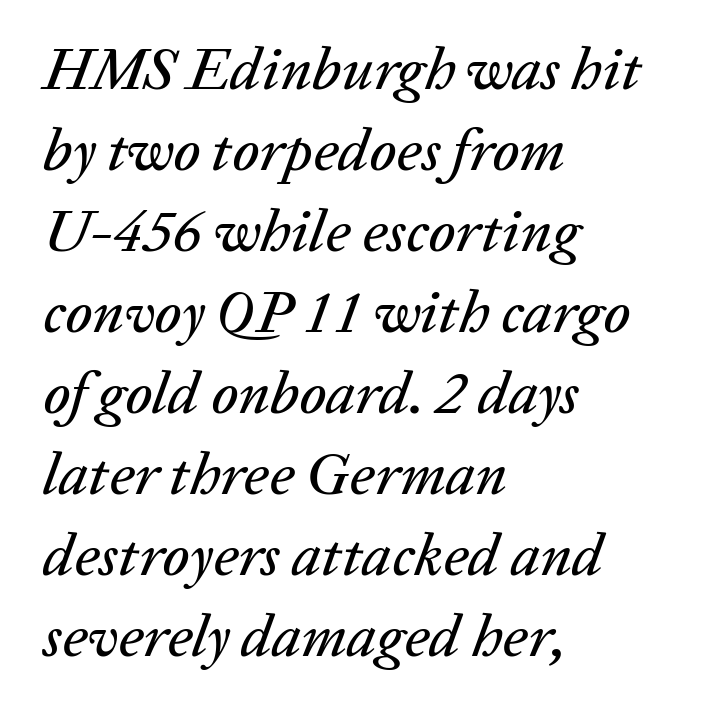
The image shows 60 px text type, italic (leaning right); set left-aligned, normal line spacing (1.35x), normal letter spacing, not underlined; low stroke contrast and a medium x-height.
